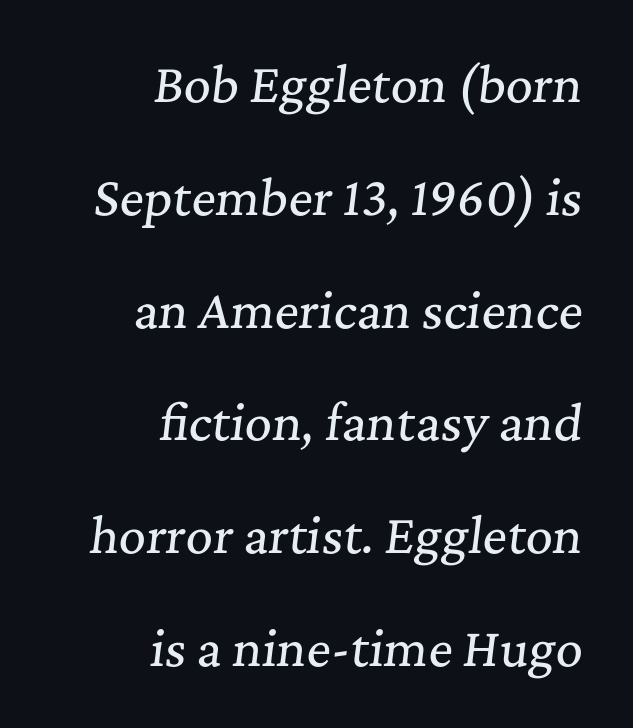
{"serif": "yes", "italic": "yes", "lean": "right", "slant_degrees": 7, "width": "normal", "stroke_contrast": "medium", "x_height": "medium", "monospaced": "no", "underline": "no", "align": "right", "line_spacing": "loose", "line_spacing_ratio": 2.4, "letter_spacing": "normal", "letter_spacing_em": 0.0, "glyph_px": 47}
